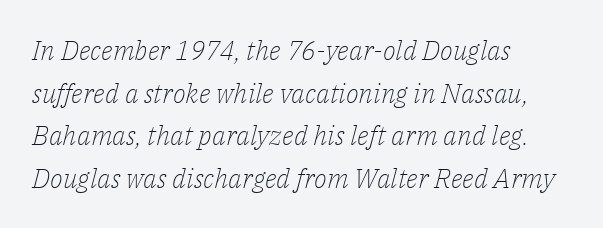
Q: Is the text bold? A: No.
Q: Is the text italic (slanted)? A: Yes, it leans right by about 14 degrees.
Q: Is the text underlined? A: No.
Q: How is the paragraph aligned? A: Left-aligned.
Q: Is the spacing between letters normal or unusually wide? A: Normal.
Q: Is the spacing between lines tight, normal or loose? A: Normal.
